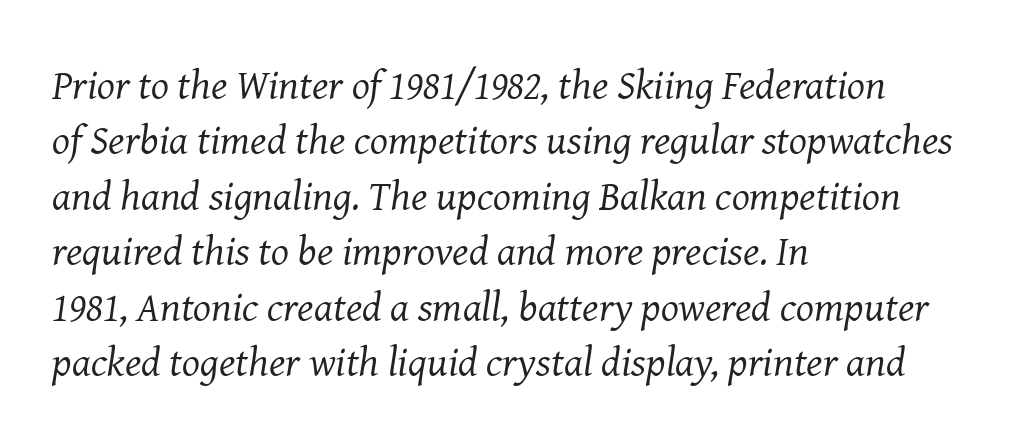
The image shows 42 px regular-weight serif type, italic (leaning right); set left-aligned, normal line spacing (1.32x), normal letter spacing, not underlined; medium stroke contrast and a medium x-height.
